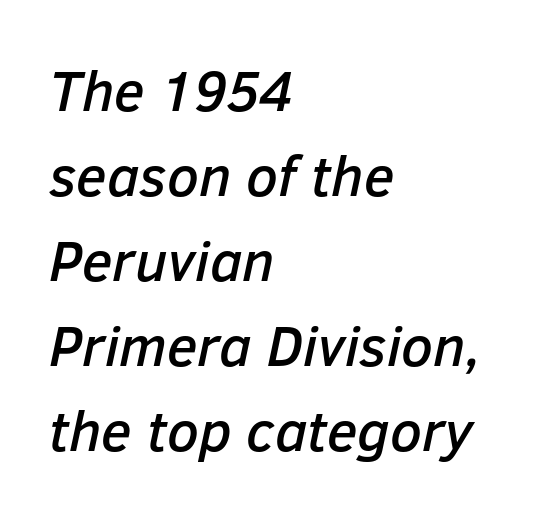
The image shows 57 px text type, italic (leaning right); set left-aligned, normal line spacing (1.49x), normal letter spacing, not underlined; low stroke contrast and a medium x-height.
